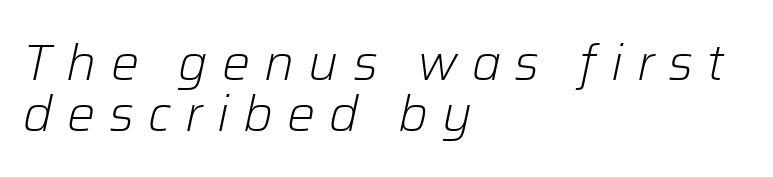
Looking at the ascenders, they clearly lean. The line-height multiplier appears low, near solid setting. Is the type heavy? It reads as light-to-regular instead. Loose tracking; the words dissolve into strings of separated letters. Short and long lines alike share a common starting point at left. Lines of text with bare space underneath.
